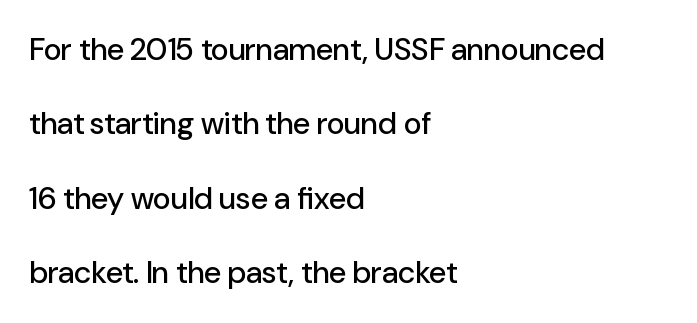
The image shows 31 px sans-serif type, upright; set left-aligned, loose line spacing (2.4x), normal letter spacing, not underlined; low stroke contrast and a medium x-height.
